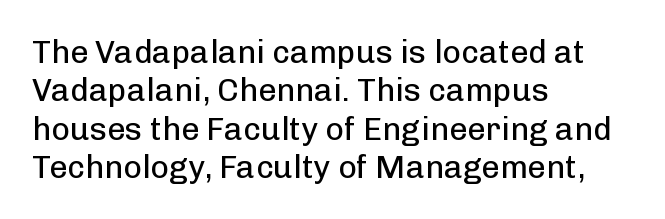
Typeset ragged right — the left edge is the straight one. Spacing verdict: proportional, widths tailored to each character. Bare-footed words on every line. Characters remain perfectly vertical along every line. Stroke mass is kept to a normal reading level or below.
